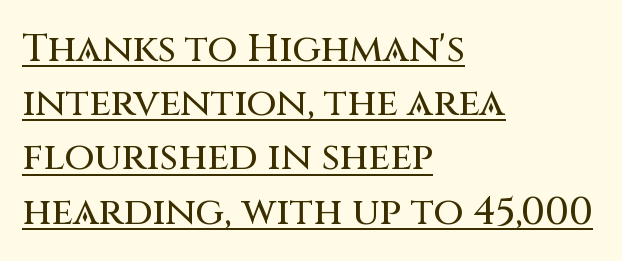
Q: Is the text italic (slanted)? A: No, it is upright.
Q: Is the typeface a serif or a sans-serif typeface? A: Sans-serif.
Q: Is the text underlined? A: Yes.
Q: How is the paragraph aligned? A: Left-aligned.
Q: Is the spacing between letters normal or unusually wide? A: Normal.
Q: Is the spacing between lines tight, normal or loose? A: Normal.
Q: Width (condensed, normal, or wide)? A: Normal.
Q: Stroke contrast? A: Medium.
Q: x-height? A: Large.
Q: Monospaced? A: No.
